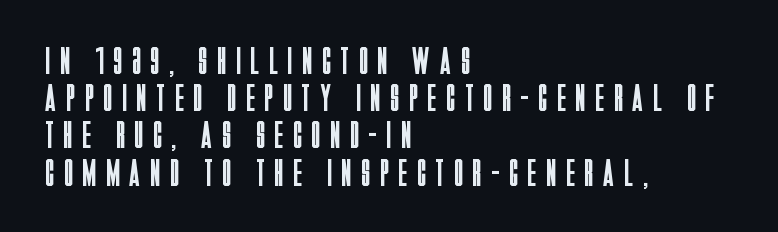
Q: Is the text bold? A: No.
Q: Is the text italic (slanted)? A: No, it is upright.
Q: Is the typeface a serif or a sans-serif typeface? A: Sans-serif.
Q: Is the text underlined? A: No.
Q: How is the paragraph aligned? A: Left-aligned.
Q: Is the spacing between letters normal or unusually wide? A: Unusually wide.
Q: Is the spacing between lines tight, normal or loose? A: Tight.
Q: Width (condensed, normal, or wide)? A: Condensed.
Q: Stroke contrast? A: Low.
Q: x-height? A: Large.
Q: Monospaced? A: No.
